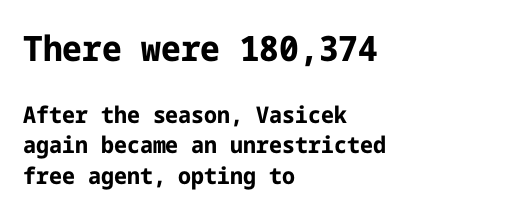
{"serif": "no", "italic": "no", "bold": "yes", "weight": "bold", "width": "normal", "stroke_contrast": "low", "x_height": "medium", "underline": "no", "align": "left", "line_spacing": "normal", "line_spacing_ratio": 1.33, "letter_spacing": "normal", "letter_spacing_em": 0.0, "larger_block": "first", "size_ratio": 1.52, "glyph_px": 35}
